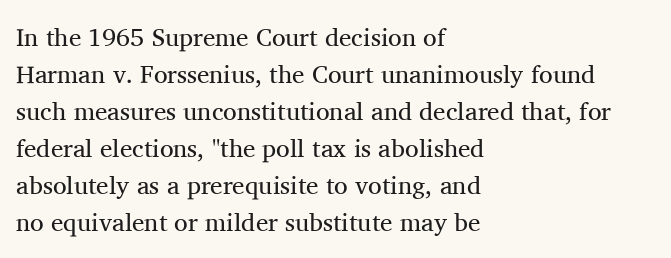
Q: Is the text bold? A: No.
Q: Is the text italic (slanted)? A: No, it is upright.
Q: Is the text underlined? A: No.
Q: How is the paragraph aligned? A: Left-aligned.
Q: Is the spacing between letters normal or unusually wide? A: Normal.
Q: Is the spacing between lines tight, normal or loose? A: Normal.
